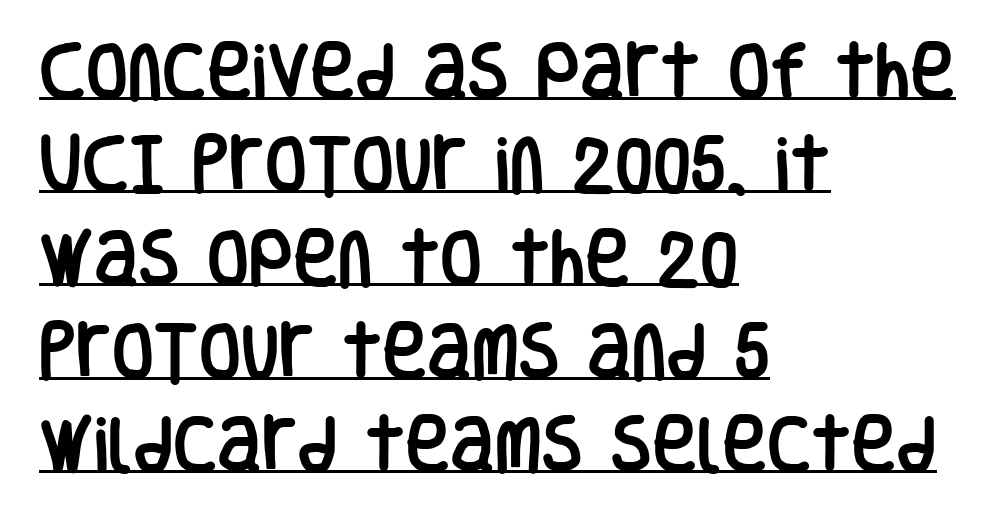
The image shows 61 px condensed sans-serif type, upright; set left-aligned, normal line spacing (1.53x), normal letter spacing, underlined; low stroke contrast and a large x-height.
